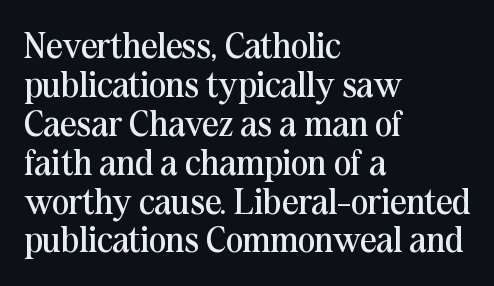
The image shows 36 px regular-weight serif type, upright; set left-aligned, tight line spacing (1.08x), normal letter spacing, not underlined; medium stroke contrast and a medium x-height.
